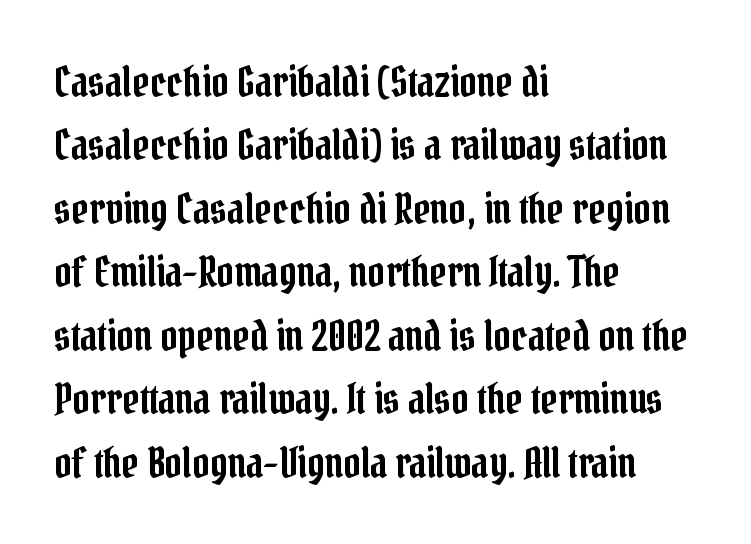
Q: Is the text italic (slanted)? A: No, it is upright.
Q: Is the typeface a serif or a sans-serif typeface? A: Serif.
Q: Is the text underlined? A: No.
Q: How is the paragraph aligned? A: Left-aligned.
Q: Is the spacing between letters normal or unusually wide? A: Normal.
Q: Is the spacing between lines tight, normal or loose? A: Normal.
Q: Width (condensed, normal, or wide)? A: Condensed.
Q: Stroke contrast? A: Low.
Q: x-height? A: Medium.
Q: Monospaced? A: No.
